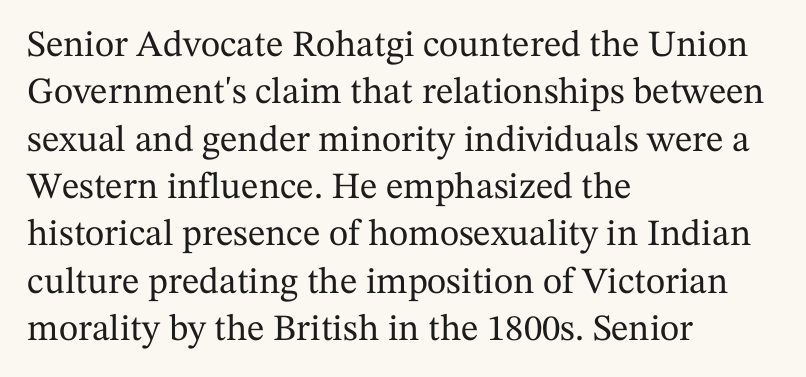
The image shows 37 px serif type, upright; set left-aligned, normal line spacing (1.28x), normal letter spacing, not underlined; medium stroke contrast and a medium x-height.
